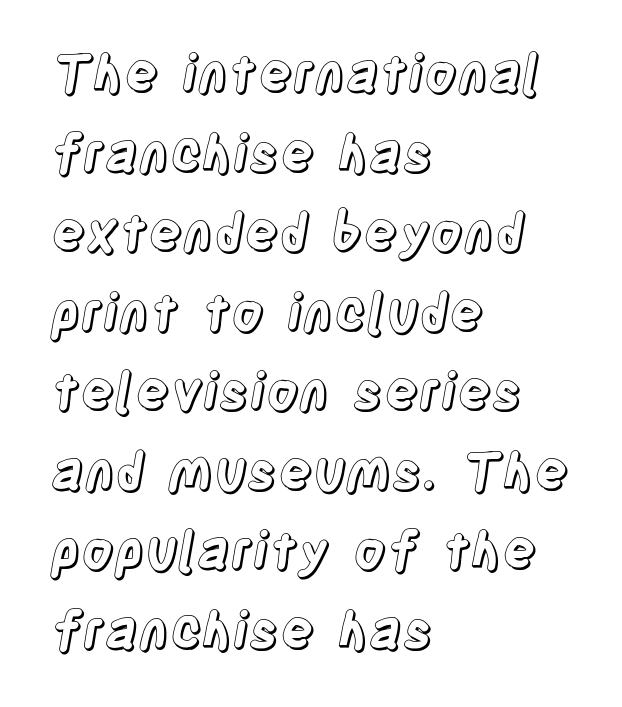
This sample has the flowing, uneven cadence of proportional lettering. The ragged edge is on the right, which tells us the setting is flush left. Standard letterfit; no display-style spreading of the glyphs.
